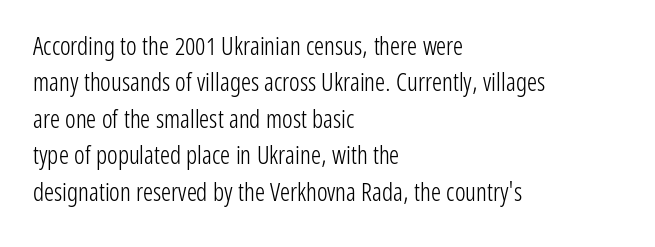
In terms of posture, this sample is upright. The passage shown has conventional tracking throughout. The zone under the glyphs is completely vacant. The lines are quadded left. These glyphs show unthickened strokes, regular width or finer. Rows of type keep a routine distance in the vertical direction.
